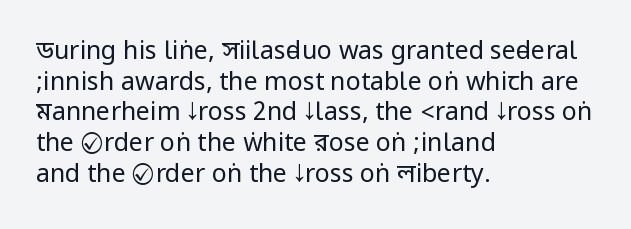
{"italic": "no", "bold": "no", "underline": "no", "align": "left", "line_spacing_ratio": 1.23, "letter_spacing": "normal", "letter_spacing_em": 0.0, "glyph_px": 25}
